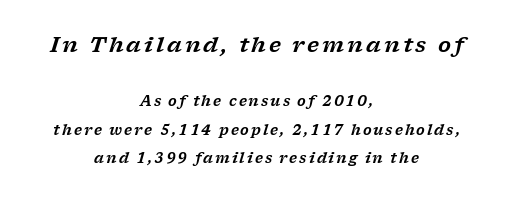
The lines are quadded center. Note: larger setting up top, smaller setting below. Words float on clear page, feet unadorned. The whole block is typeset with a tilt. This sample trades compactness for vertical openness between lines.
